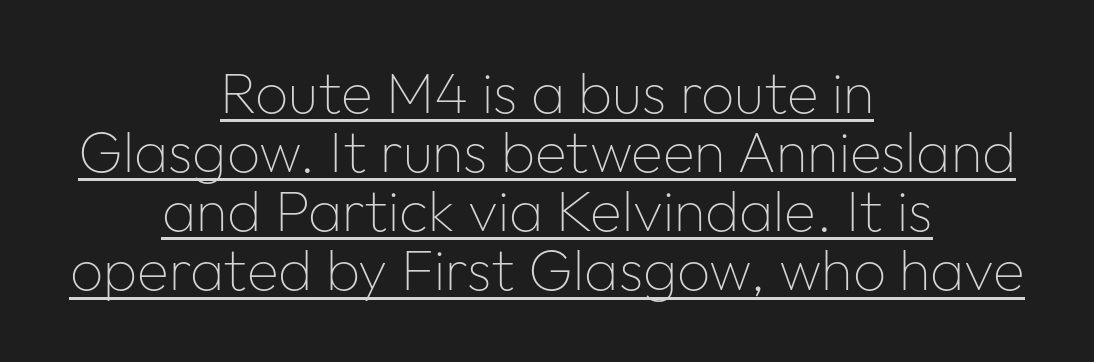
Q: Is the text bold? A: No.
Q: Is the text italic (slanted)? A: No, it is upright.
Q: Is the typeface a serif or a sans-serif typeface? A: Sans-serif.
Q: Is the text underlined? A: Yes.
Q: How is the paragraph aligned? A: Centered.
Q: Is the spacing between letters normal or unusually wide? A: Normal.
Q: Is the spacing between lines tight, normal or loose? A: Tight.
Q: Width (condensed, normal, or wide)? A: Normal.
Q: Stroke contrast? A: Low.
Q: x-height? A: Medium.
Q: Monospaced? A: No.
